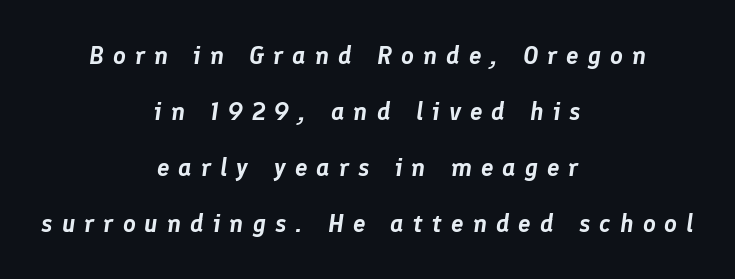
The image shows 25 px text type, italic (leaning right); set centered, loose line spacing (2.24x), unusually wide letter spacing (+0.36 em), not underlined.
